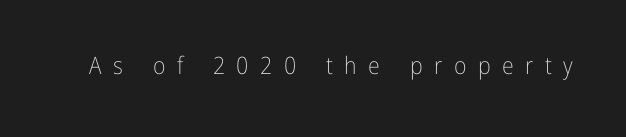
Q: Is the text bold? A: No.
Q: Is the text italic (slanted)? A: No, it is upright.
Q: Is the text underlined? A: No.
Q: Is the spacing between letters normal or unusually wide? A: Unusually wide.
